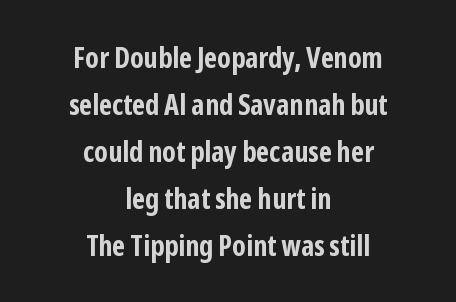
You could not count columns in this text — the font is proportionally spaced. Nope, not italic — everything's standing straight. In terms of weight, the rendering is a true, heavy bold. Evenly set lines give the paragraph a standard silhouette.
